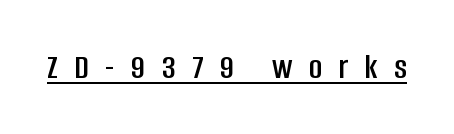
Are there feet on the stems? There aren't — it's a sans. Each letter keeps its own natural width here, so spacing adapts to shape. Ordinary non-slanted type is in use. Words appear elongated and porous because spacing is wide. Emphasis is given by a line drawn under the lettering.
